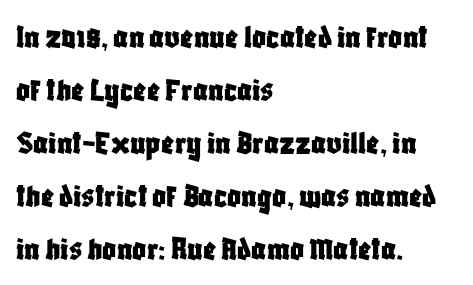
{"serif": "no", "italic": "no", "width": "condensed", "stroke_contrast": "low", "x_height": "large", "monospaced": "no", "underline": "no", "align": "left", "line_spacing": "normal", "line_spacing_ratio": 1.56, "letter_spacing": "normal", "letter_spacing_em": 0.0, "glyph_px": 34}
